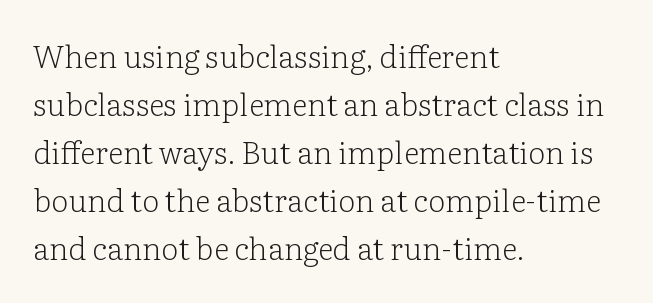
You can tell it's not italic because the verticals are truly vertical. The foot of each line stays bare and open. No extra ink here — the face is not bold. Left-aligned paragraph, ragged on the right. Type style note: has serifs. This sample has the flowing, uneven cadence of proportional lettering.
